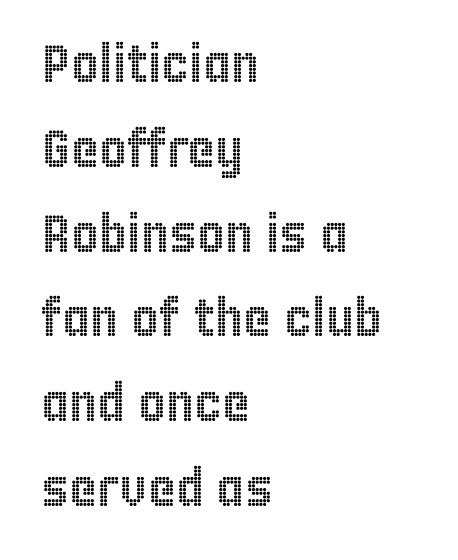
Q: Is the text italic (slanted)? A: No, it is upright.
Q: Is the text underlined? A: No.
Q: How is the paragraph aligned? A: Left-aligned.
Q: Is the spacing between letters normal or unusually wide? A: Normal.
Q: Is the spacing between lines tight, normal or loose? A: Normal.
Q: Width (condensed, normal, or wide)? A: Condensed.
Q: x-height? A: Large.
Q: Monospaced? A: No.
